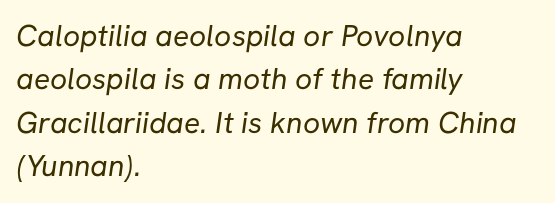
The glyphs in this specimen are sans serif. The gaps between neighbouring characters are ordinary and unremarkable. No extra ink here — the face is not bold. No word sits above an underline. Regular leading. Varying glyph widths throughout — classic text-font behaviour.
